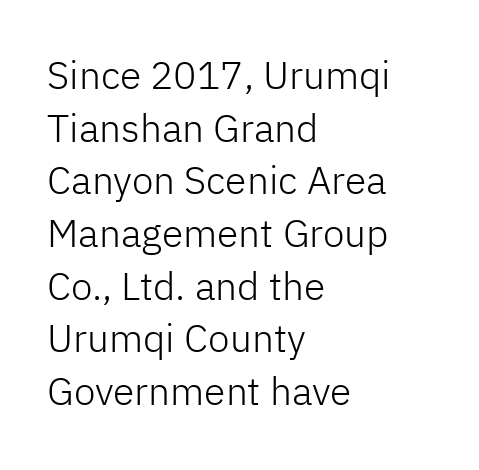
Q: Is the text bold? A: No.
Q: Is the text italic (slanted)? A: No, it is upright.
Q: Is the typeface a serif or a sans-serif typeface? A: Sans-serif.
Q: Is the text underlined? A: No.
Q: How is the paragraph aligned? A: Left-aligned.
Q: Is the spacing between letters normal or unusually wide? A: Normal.
Q: Is the spacing between lines tight, normal or loose? A: Normal.
Q: Width (condensed, normal, or wide)? A: Normal.
Q: Stroke contrast? A: Low.
Q: x-height? A: Medium.
Q: Monospaced? A: No.
